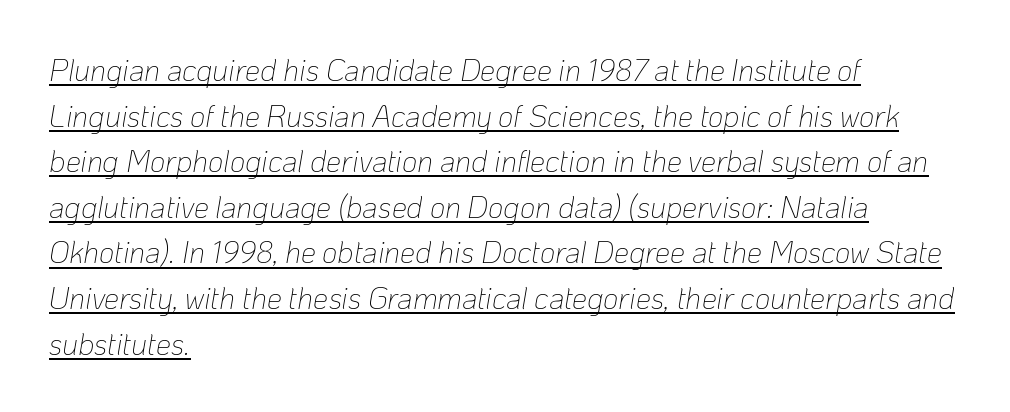
A classic flush-left, rag-right setting is used for this passage. You could not count columns in this text — the font is proportionally spaced. The cut favours lightness, reaching ordinary text weight at its darkest. Posture: slanted. Compared with typical body copy, the letter spacing here is the same.
